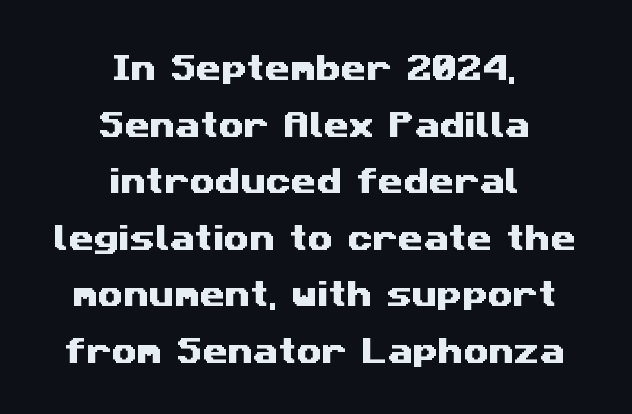
The image shows 29 px wide sans-serif type; set centered, loose line spacing (1.95x), normal letter spacing, not underlined; medium stroke contrast and a medium x-height.
